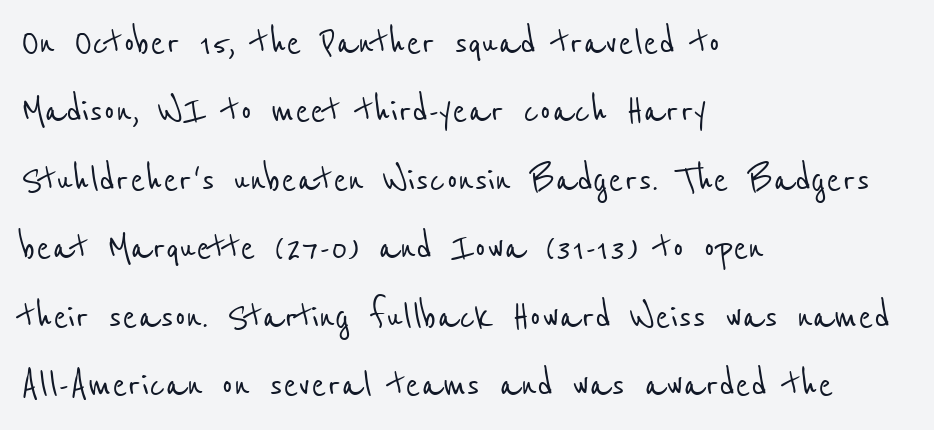
How would I describe the line gaps? Plain and ordinary. The typesetter chose a ragged-right arrangement here. In terms of letterspacing, this is plain default setting. Quick note: underline off. Font category for this specimen: sans-serif. These lines are rendered in a variable-pitch font.
